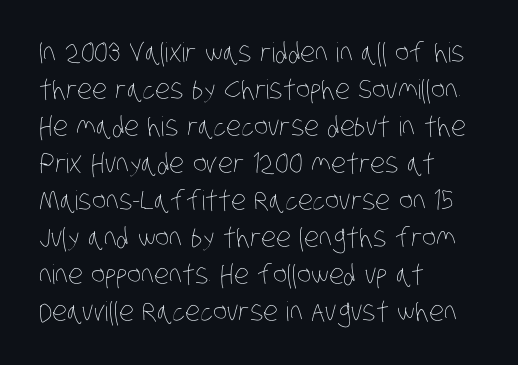
The image shows 27 px text type; set left-aligned, normal line spacing (1.37x), normal letter spacing, not underlined.
